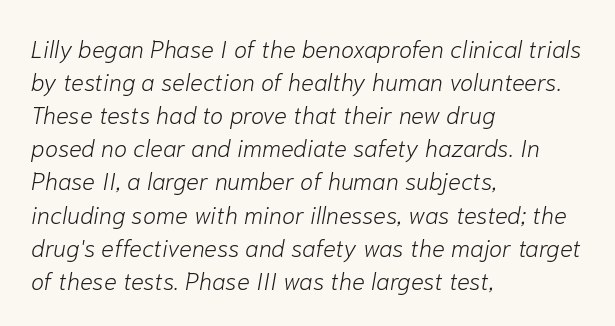
Q: Is the text bold? A: No.
Q: Is the text italic (slanted)? A: Yes, it leans right by about 10 degrees.
Q: Is the text underlined? A: No.
Q: How is the paragraph aligned? A: Left-aligned.
Q: Is the spacing between letters normal or unusually wide? A: Normal.
Q: Is the spacing between lines tight, normal or loose? A: Normal.
